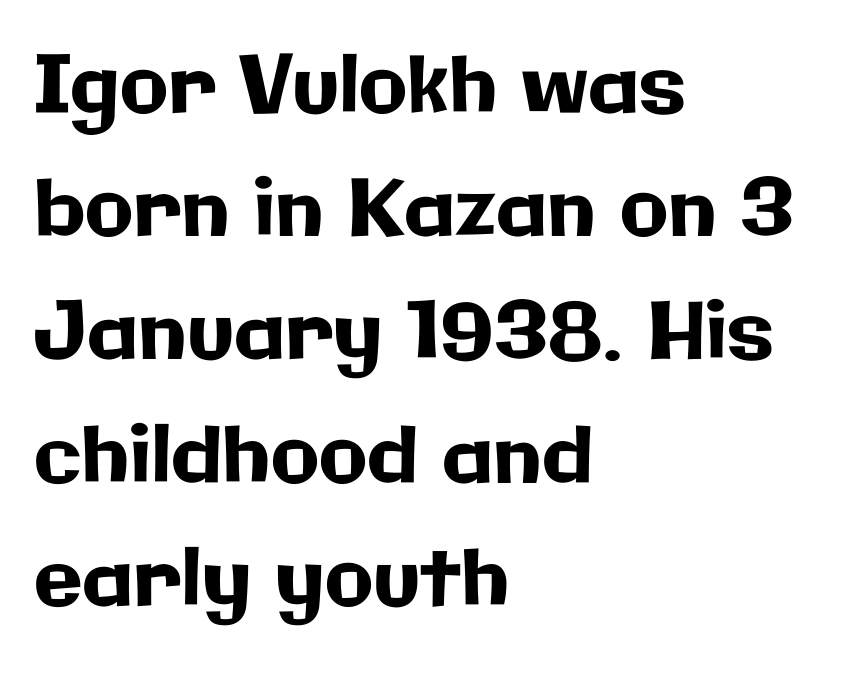
Q: Is the text italic (slanted)? A: No, it is upright.
Q: Is the typeface a serif or a sans-serif typeface? A: Sans-serif.
Q: Is the text underlined? A: No.
Q: How is the paragraph aligned? A: Left-aligned.
Q: Is the spacing between letters normal or unusually wide? A: Normal.
Q: Is the spacing between lines tight, normal or loose? A: Normal.
Q: Width (condensed, normal, or wide)? A: Normal.
Q: Stroke contrast? A: Low.
Q: x-height? A: Medium.
Q: Monospaced? A: No.
